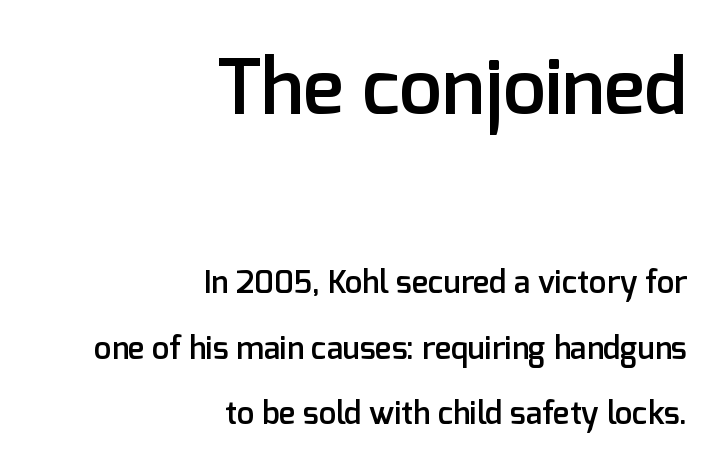
The image shows 77 px semibold sans-serif type, upright; set right-aligned, loose line spacing (2.12x), normal letter spacing, not underlined; the first (top) block is 2.48x larger; low stroke contrast and a medium x-height.
